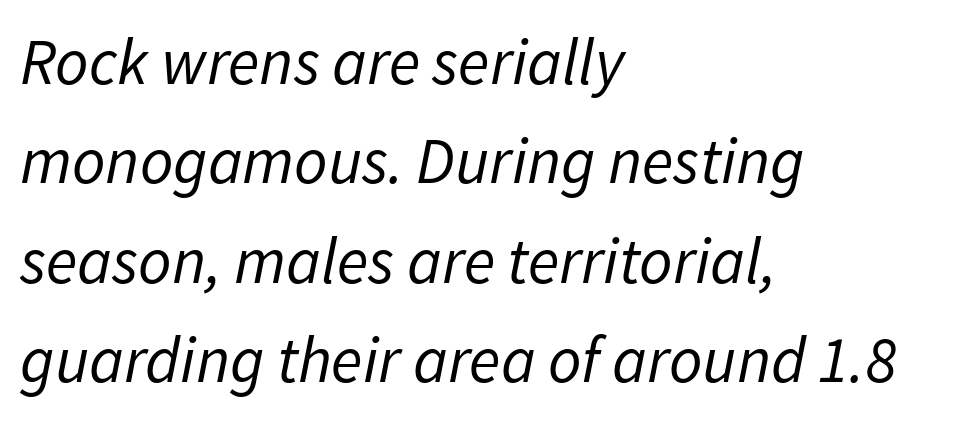
No heavy texture on the line: the type isn't bold. The ragged edge is on the right, which tells us the setting is flush left. These lines keep a tight, regular rhythm from letter to letter. A typesetter would call this leading conventional body-copy spacing. You could not count columns in this text — the font is proportionally spaced. A typesetter would mark this as italic.
